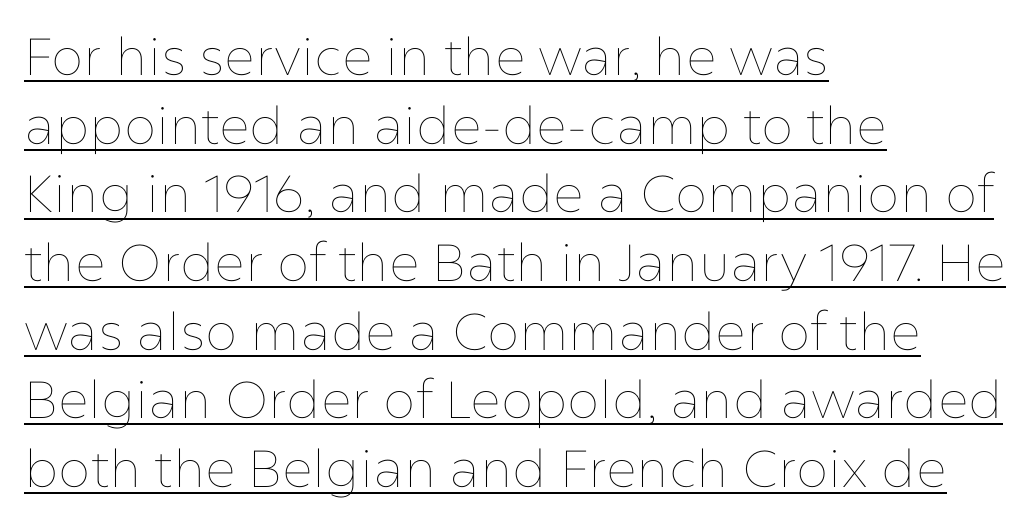
Compared with a centered layout, this one pins lines to the left instead. The rendering uses natural spacing where letterforms have individual widths. Is the stroke heavy? The answer is a plain regular-or-lighter. Baseline-to-baseline distance is the conventional proportion of letter height.
